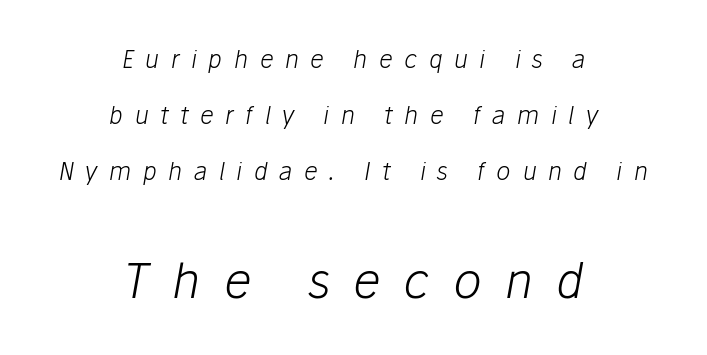
{"italic": "yes", "lean": "right", "slant_degrees": 10, "bold": "no", "weight": "light", "width": "normal", "stroke_contrast": "low", "x_height": "medium", "monospaced": "no", "underline": "no", "align": "center", "line_spacing": "loose", "line_spacing_ratio": 2.33, "letter_spacing": "wide", "letter_spacing_em": 0.48, "larger_block": "second", "size_ratio": 2.0, "glyph_px": 48}
